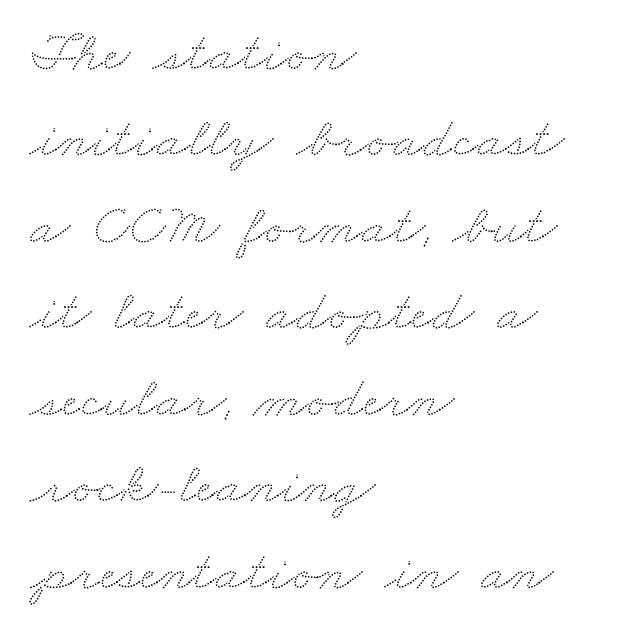
The image shows 58 px wide type; set left-aligned, normal line spacing (1.49x), normal letter spacing, not underlined; low stroke contrast and a small x-height.
